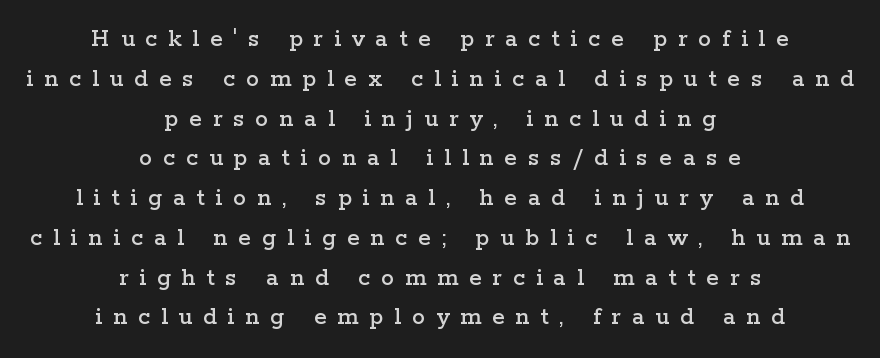
{"italic": "no", "underline": "no", "align": "center", "line_spacing": "normal", "line_spacing_ratio": 1.53, "letter_spacing": "wide", "letter_spacing_em": 0.42, "glyph_px": 26}
